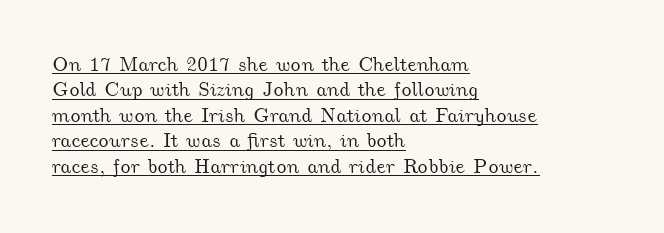
{"underline": "yes", "align": "left", "line_spacing": "normal", "line_spacing_ratio": 1.27, "letter_spacing": "normal", "letter_spacing_em": 0.0, "glyph_px": 20}
